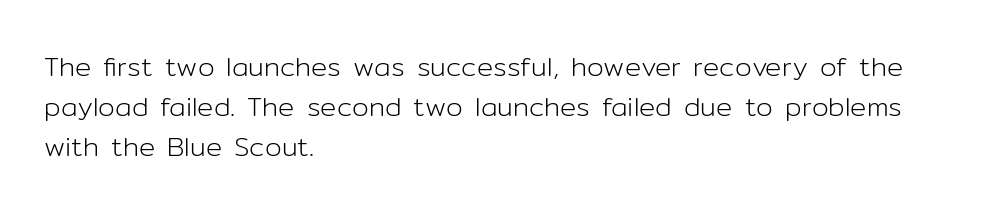
The image shows 27 px text type, upright; set left-aligned, normal line spacing (1.48x), normal letter spacing, not underlined.
